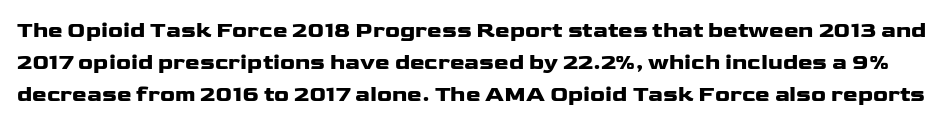
The image shows 22 px bold type, upright; set normal line spacing (1.46x), normal letter spacing, not underlined.
